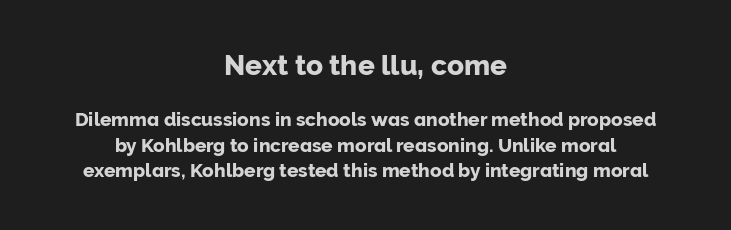
Q: Is the text italic (slanted)? A: No, it is upright.
Q: Is the typeface a serif or a sans-serif typeface? A: Sans-serif.
Q: Is the text underlined? A: No.
Q: How is the paragraph aligned? A: Centered.
Q: Is the spacing between letters normal or unusually wide? A: Normal.
Q: Is the spacing between lines tight, normal or loose? A: Normal.
Q: Which block of text is set in a larger size, the first (top) or the second (bottom)? A: The first (top) one.
Q: Width (condensed, normal, or wide)? A: Normal.
Q: Stroke contrast? A: Low.
Q: x-height? A: Medium.
Q: Monospaced? A: No.
